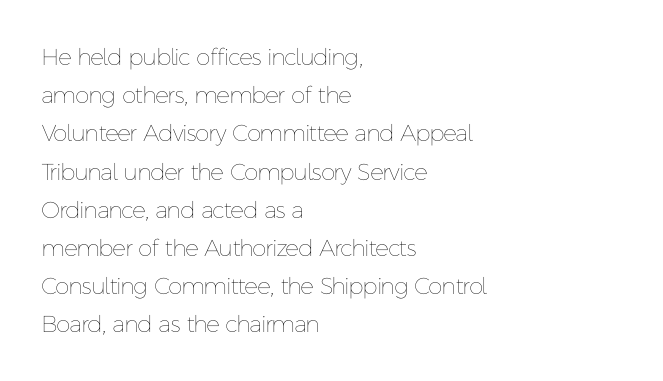
The image shows 23 px text type, upright; set left-aligned, normal line spacing (1.66x), normal letter spacing, not underlined.
